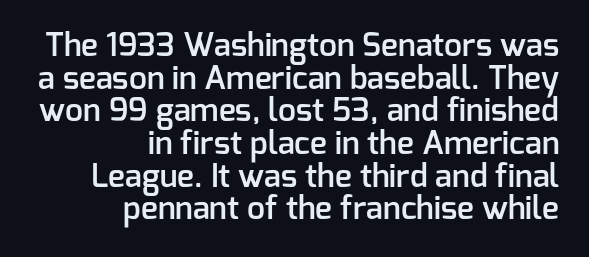
Q: Is the text bold? A: Semi-bold.
Q: Is the text italic (slanted)? A: No, it is upright.
Q: Is the typeface a serif or a sans-serif typeface? A: Sans-serif.
Q: Is the text underlined? A: No.
Q: How is the paragraph aligned? A: Right-aligned.
Q: Is the spacing between letters normal or unusually wide? A: Normal.
Q: Is the spacing between lines tight, normal or loose? A: Tight.
Q: Width (condensed, normal, or wide)? A: Normal.
Q: Stroke contrast? A: Low.
Q: x-height? A: Medium.
Q: Monospaced? A: No.
